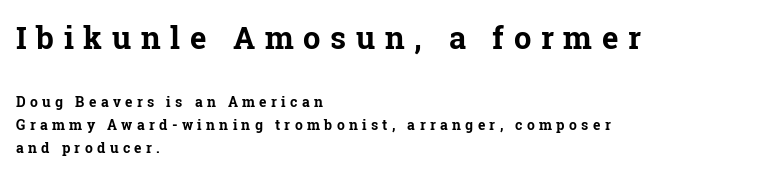
The image shows 31 px bold serif type, upright; set left-aligned, normal line spacing (1.64x), unusually wide letter spacing (+0.31 em), not underlined; the first (top) block is 2.21x larger; low stroke contrast and a medium x-height.
